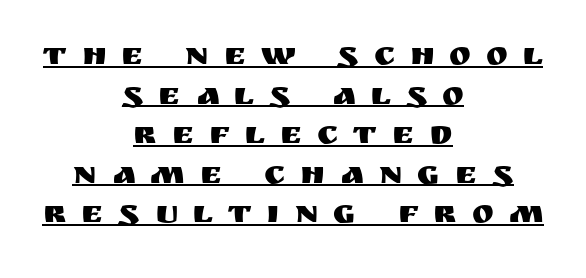
The image shows 33 px sans-serif type, upright; set centered, line spacing 1.2x, unusually wide letter spacing (+0.46 em), underlined; medium stroke contrast and a large x-height.
